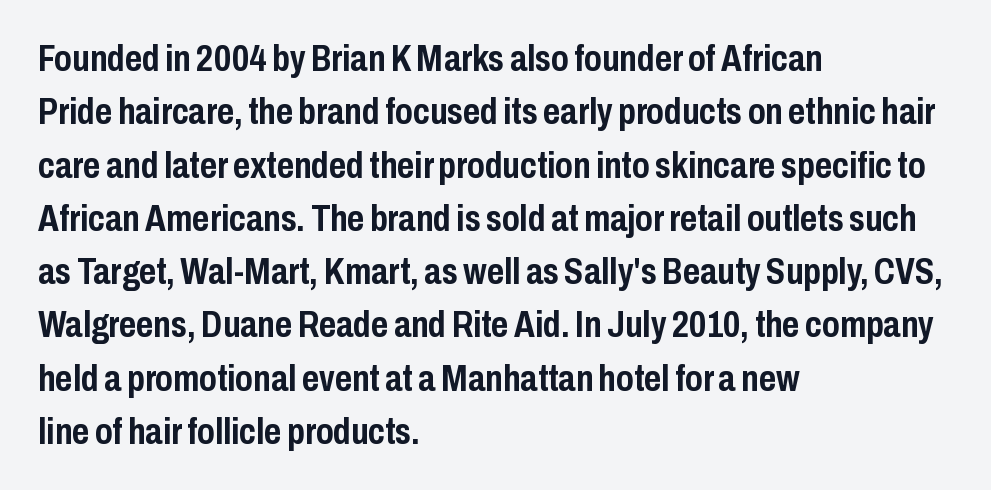
Q: Is the text bold? A: Yes.
Q: Is the text italic (slanted)? A: No, it is upright.
Q: Is the typeface a serif or a sans-serif typeface? A: Sans-serif.
Q: Is the text underlined? A: No.
Q: How is the paragraph aligned? A: Left-aligned.
Q: Is the spacing between letters normal or unusually wide? A: Normal.
Q: Is the spacing between lines tight, normal or loose? A: Normal.
Q: Width (condensed, normal, or wide)? A: Condensed.
Q: Stroke contrast? A: Low.
Q: x-height? A: Medium.
Q: Monospaced? A: No.
